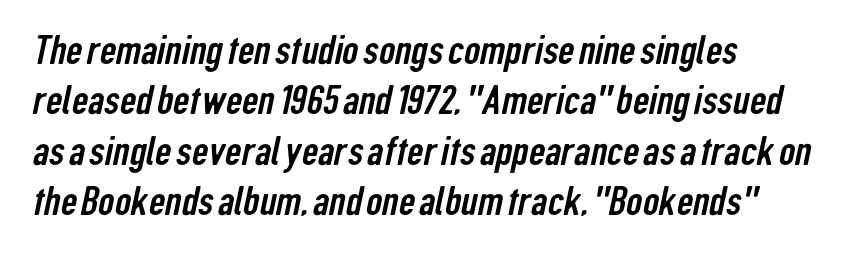
Varying glyph widths throughout — classic text-font behaviour. What stands out about the letter spacing? Nothing — it is the standard amount. No feet cap the strokes, marking this as sans-serif type. A bare baseline throughout the passage. Evenly set lines give the paragraph a standard silhouette.
